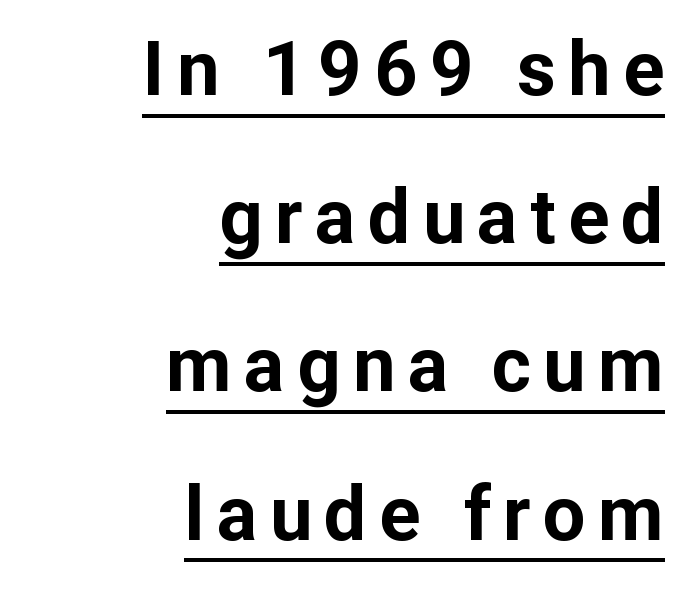
The image shows 76 px bold sans-serif type, upright; set right-aligned, loose line spacing (1.95x), underlined; low stroke contrast and a medium x-height.
